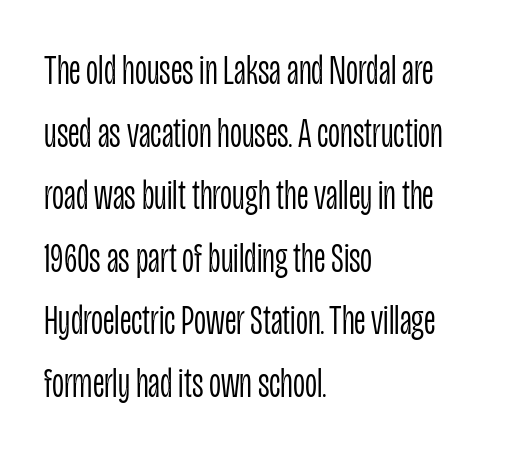
Q: Is the text bold? A: No.
Q: Is the text italic (slanted)? A: No, it is upright.
Q: Is the typeface a serif or a sans-serif typeface? A: Sans-serif.
Q: Is the text underlined? A: No.
Q: How is the paragraph aligned? A: Left-aligned.
Q: Is the spacing between letters normal or unusually wide? A: Normal.
Q: Is the spacing between lines tight, normal or loose? A: Normal.
Q: Width (condensed, normal, or wide)? A: Condensed.
Q: Stroke contrast? A: Low.
Q: x-height? A: Large.
Q: Monospaced? A: No.
